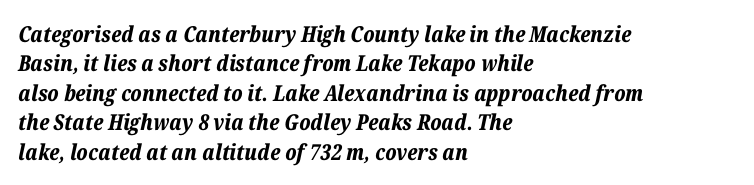
When letters slant like this, we call the style italic. Horizontal alignment here is leftward, the default for most running prose. The typesetting leans heavy: a genuine bold. The space between consecutive lines is moderate.
